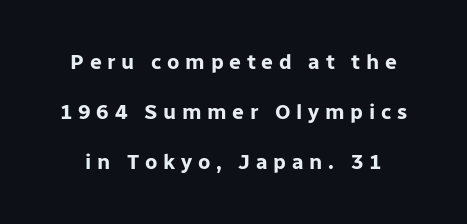
Q: Is the text bold? A: Yes.
Q: Is the text italic (slanted)? A: No, it is upright.
Q: Is the text underlined? A: No.
Q: Is the spacing between letters normal or unusually wide? A: Unusually wide.
Q: Is the spacing between lines tight, normal or loose? A: Loose.
